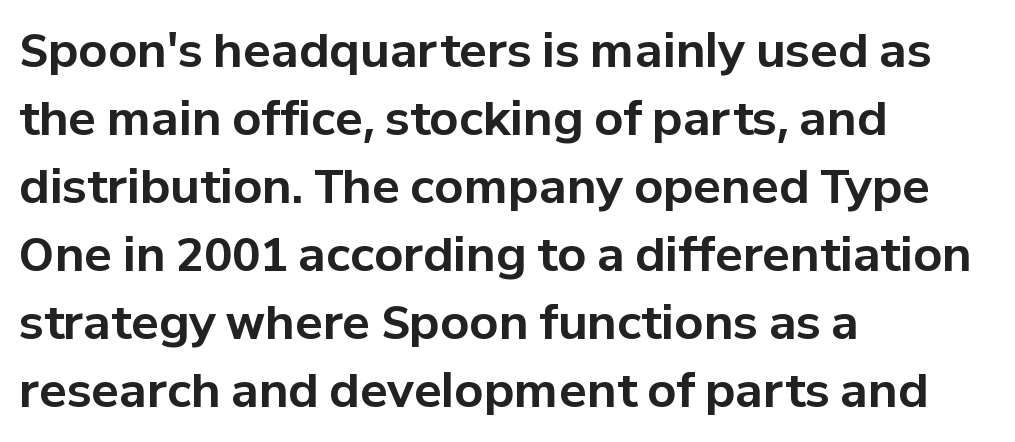
The image shows 46 px bold sans-serif type, upright; set left-aligned, normal line spacing (1.48x), normal letter spacing, not underlined; low stroke contrast and a medium x-height.
